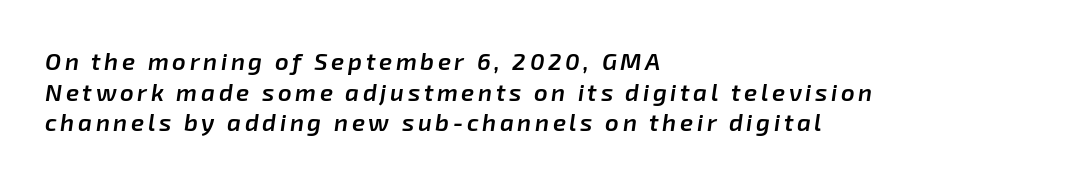
{"italic": "yes", "lean": "right", "slant_degrees": 8, "bold": "semi", "underline": "no", "align": "left", "line_spacing": "normal", "line_spacing_ratio": 1.28, "glyph_px": 24}
